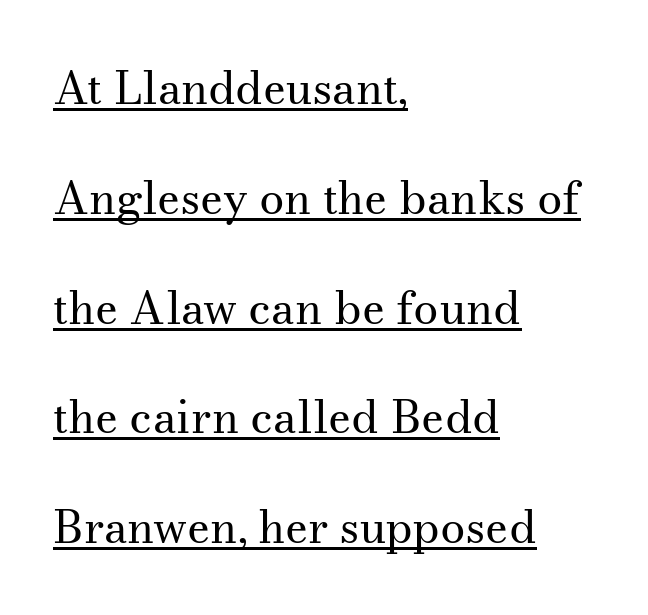
Q: Is the text bold? A: No.
Q: Is the text italic (slanted)? A: No, it is upright.
Q: Is the typeface a serif or a sans-serif typeface? A: Serif.
Q: Is the text underlined? A: Yes.
Q: How is the paragraph aligned? A: Left-aligned.
Q: Is the spacing between letters normal or unusually wide? A: Normal.
Q: Is the spacing between lines tight, normal or loose? A: Loose.
Q: Width (condensed, normal, or wide)? A: Normal.
Q: Stroke contrast? A: Medium.
Q: x-height? A: Small.
Q: Monospaced? A: No.
